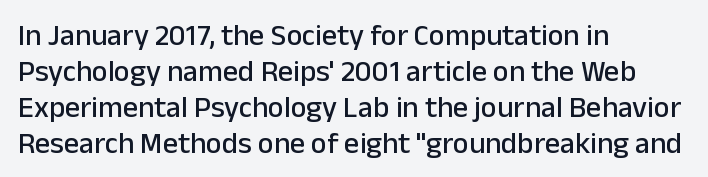
The image shows 30 px sans-serif type, upright; set left-aligned, line spacing 1.2x, normal letter spacing, not underlined; low stroke contrast and a medium x-height.
